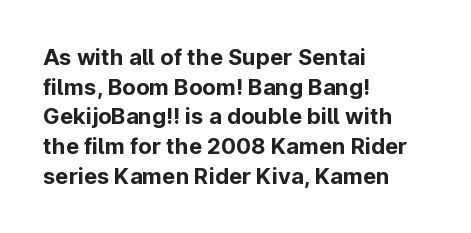
Caption: standard tracking, unaltered. Bold? Absolutely — the strokes are thick and heavy. Where is the straight margin? On the left. The line-height multiplier appears to be the usual default. Underlining? Definitely not there. Upright lettering throughout.
